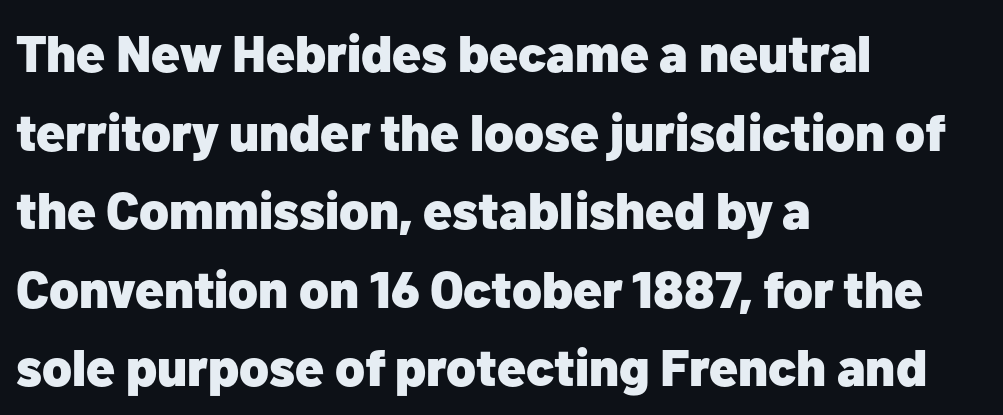
{"serif": "no", "italic": "no", "bold": "yes", "weight": "heavy", "width": "normal", "stroke_contrast": "low", "x_height": "medium", "monospaced": "no", "underline": "no", "align": "left", "line_spacing": "normal", "line_spacing_ratio": 1.51, "letter_spacing": "normal", "letter_spacing_em": 0.0, "glyph_px": 52}
